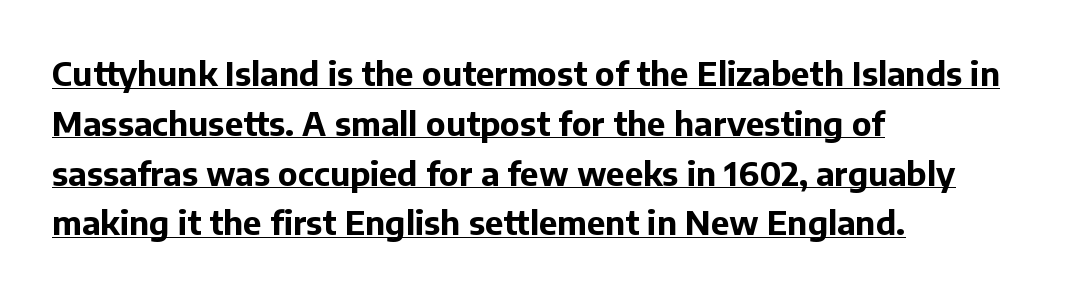
The image shows 33 px bold sans-serif type, upright; set left-aligned, normal line spacing (1.51x), normal letter spacing, underlined; low stroke contrast and a medium x-height.
